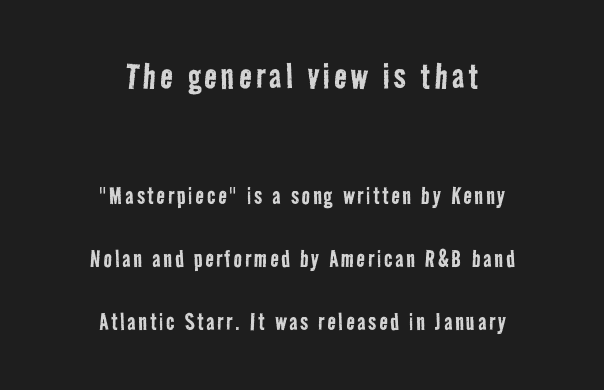
Whoever set this chose breathing room over compactness in the vertical rhythm. Where is the straight margin? There isn't one; the lines are centered. Here the designer chose a conventional face with non-uniform glyph widths. No heavy texture on the line: the type isn't bold. A typesetter would label this face a sans.
